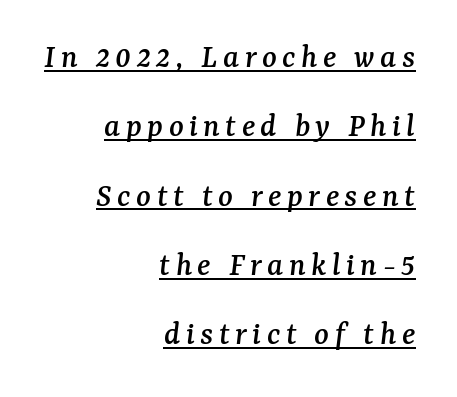
The rendering uses natural spacing where letterforms have individual widths. The text block is weighted toward the right margin, trailing off unevenly leftward. In terms of letterform style, serifs are clearly present. Underline: present. The block of text is sparse from top to bottom, with ample space between rows.
